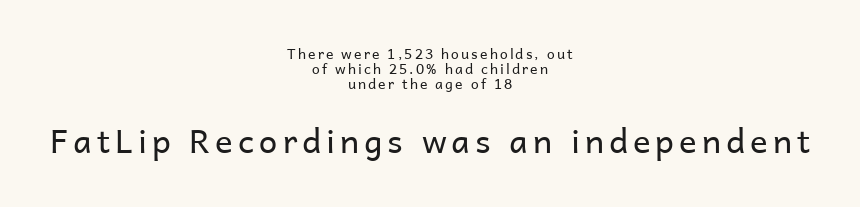
Heft: none added — not bold. Decoration check: the copy has no underline. The glyphs in this specimen are sans serif. If you squint, the bottom block still reads clearly — it's the larger of the two. One-word summary of the alignment: center. Does the lettering tilt? It doesn't — this is upright.
